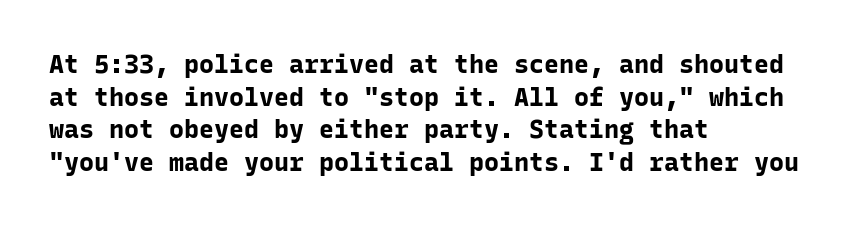
Q: Is the text bold? A: Yes.
Q: Is the text italic (slanted)? A: No, it is upright.
Q: Is the text underlined? A: No.
Q: How is the paragraph aligned? A: Left-aligned.
Q: Is the spacing between letters normal or unusually wide? A: Normal.
Q: Is the spacing between lines tight, normal or loose? A: Normal.
